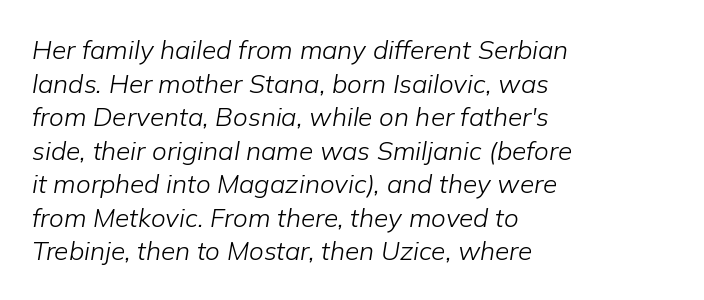
The image shows 26 px text type, italic (leaning right); set left-aligned, normal line spacing (1.29x), normal letter spacing, not underlined.
